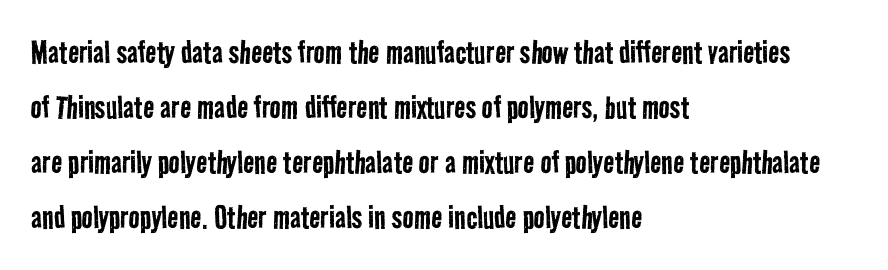
The image shows 37 px regular-weight, condensed sans-serif type; set left-aligned, normal line spacing (1.49x), normal letter spacing, not underlined; low stroke contrast and a medium x-height.
